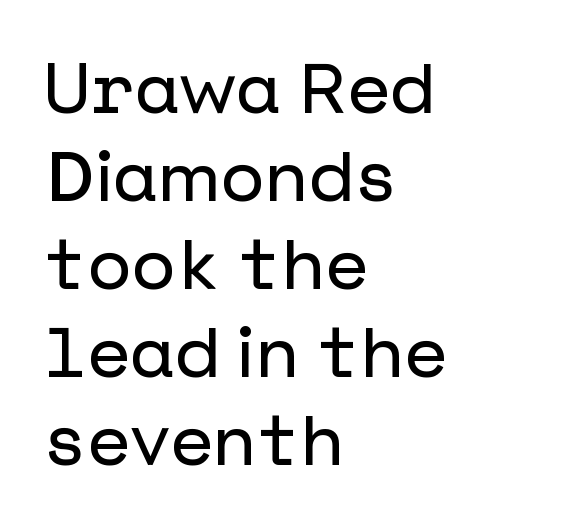
The image shows 71 px sans-serif type, upright; set left-aligned, line spacing 1.24x, normal letter spacing, not underlined; low stroke contrast and a medium x-height.
